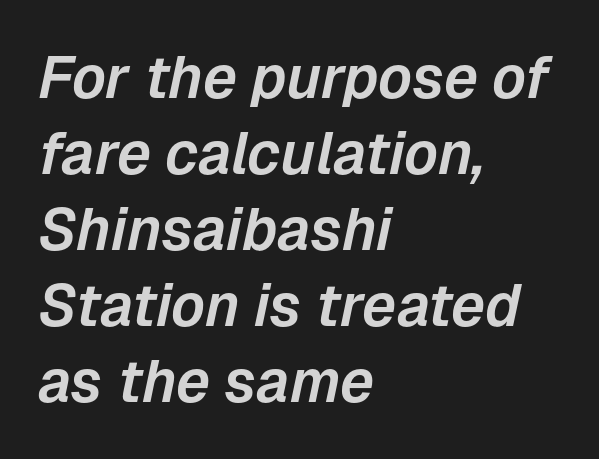
The rendering uses natural spacing where letterforms have individual widths. Rows of type keep a routine distance in the vertical direction. A bare baseline throughout the passage. This sample uses an oblique cut, with every glyph tilted off the vertical. What stands out about the letter spacing? Nothing — it is the standard amount.
